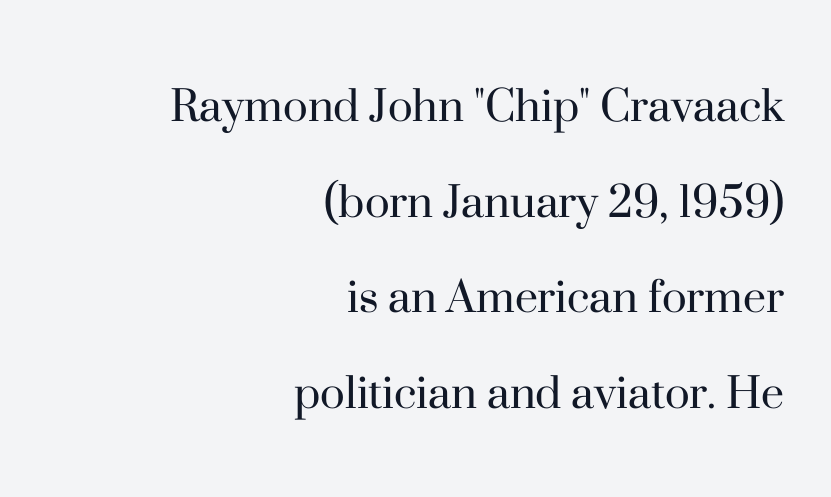
{"serif": "yes", "italic": "no", "bold": "no", "weight": "regular", "width": "normal", "stroke_contrast": "high", "x_height": "small", "monospaced": "no", "underline": "no", "align": "right", "line_spacing_ratio": 1.84, "letter_spacing": "normal", "letter_spacing_em": 0.0, "glyph_px": 52}
